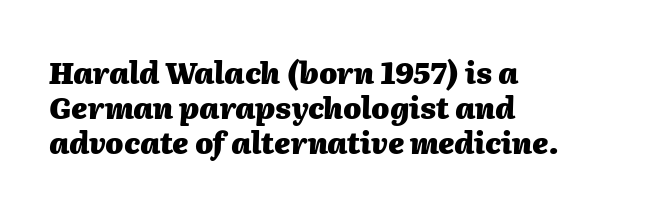
Note the varied advance widths — an 'i' is clearly narrower than an 'm'. The passage shown is not underscored anywhere. Is the type bold? Yes — the strokes are clearly thick and heavy. No extra tracking has been applied to these lines.
